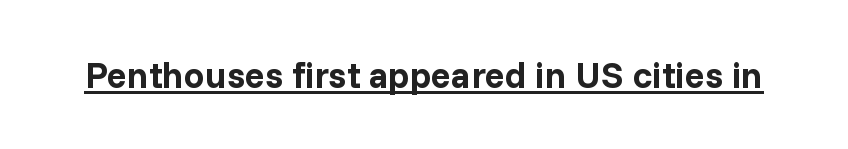
Q: Is the text bold? A: Yes.
Q: Is the text italic (slanted)? A: No, it is upright.
Q: Is the typeface a serif or a sans-serif typeface? A: Sans-serif.
Q: Is the text underlined? A: Yes.
Q: Is the spacing between letters normal or unusually wide? A: Normal.
Q: Width (condensed, normal, or wide)? A: Normal.
Q: Stroke contrast? A: Low.
Q: x-height? A: Medium.
Q: Monospaced? A: No.
